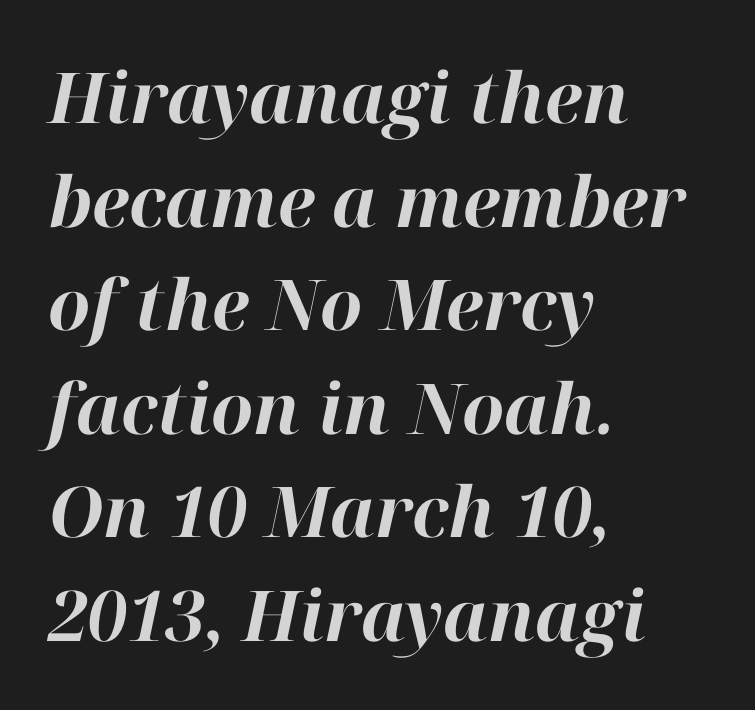
Q: Is the text bold? A: Yes.
Q: Is the text italic (slanted)? A: Yes, it leans right by about 12 degrees.
Q: Is the text underlined? A: No.
Q: How is the paragraph aligned? A: Left-aligned.
Q: Is the spacing between letters normal or unusually wide? A: Normal.
Q: Is the spacing between lines tight, normal or loose? A: Normal.
Q: Width (condensed, normal, or wide)? A: Normal.
Q: Stroke contrast? A: High.
Q: x-height? A: Medium.
Q: Monospaced? A: No.
